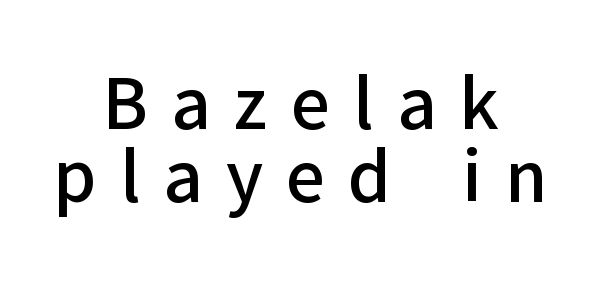
Only glyphs here, with clear space below each row. The rendering inserts visible extra space after every character. Do the characters align in a grid? No, the font is proportional. Layout note: lines centered. The face used here is a sans, in the tradition of grotesques and geometrics.
